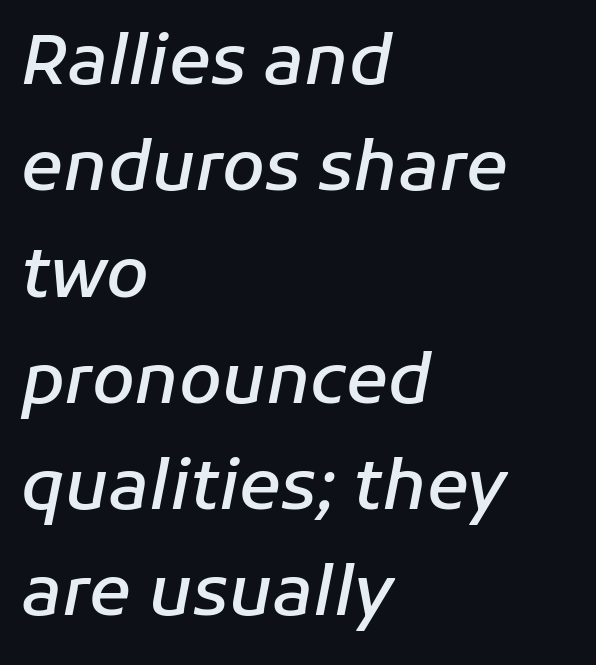
{"italic": "yes", "lean": "right", "slant_degrees": 11, "bold": "semi", "weight": "semibold", "width": "normal", "stroke_contrast": "low", "x_height": "medium", "monospaced": "no", "underline": "no", "align": "left", "line_spacing": "normal", "line_spacing_ratio": 1.54, "letter_spacing": "normal", "letter_spacing_em": 0.0, "glyph_px": 69}
